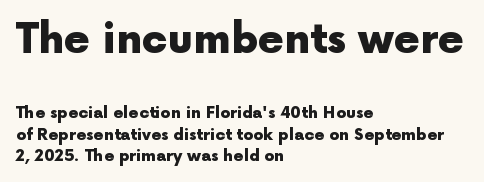
Q: Is the text bold? A: Yes.
Q: Is the text italic (slanted)? A: No, it is upright.
Q: Is the typeface a serif or a sans-serif typeface? A: Sans-serif.
Q: Is the text underlined? A: No.
Q: How is the paragraph aligned? A: Left-aligned.
Q: Is the spacing between letters normal or unusually wide? A: Normal.
Q: Is the spacing between lines tight, normal or loose? A: Normal.
Q: Which block of text is set in a larger size, the first (top) or the second (bottom)? A: The first (top) one.
Q: Width (condensed, normal, or wide)? A: Normal.
Q: x-height? A: Medium.
Q: Monospaced? A: No.
